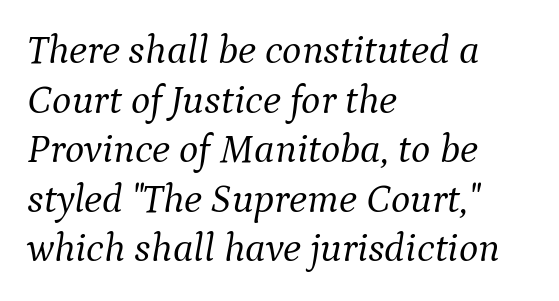
Q: Is the text bold? A: No.
Q: Is the text italic (slanted)? A: Yes, it leans right by about 9 degrees.
Q: Is the typeface a serif or a sans-serif typeface? A: Serif.
Q: Is the text underlined? A: No.
Q: How is the paragraph aligned? A: Left-aligned.
Q: Is the spacing between letters normal or unusually wide? A: Normal.
Q: Width (condensed, normal, or wide)? A: Normal.
Q: Stroke contrast? A: Medium.
Q: x-height? A: Medium.
Q: Monospaced? A: No.
